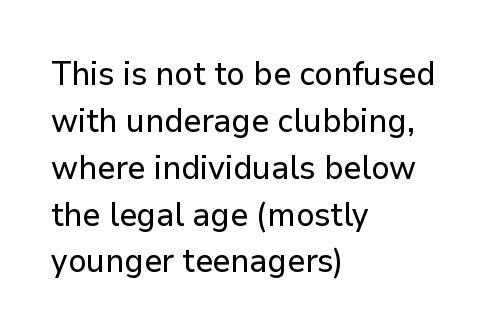
Q: Is the text italic (slanted)? A: No, it is upright.
Q: Is the typeface a serif or a sans-serif typeface? A: Sans-serif.
Q: Is the text underlined? A: No.
Q: How is the paragraph aligned? A: Left-aligned.
Q: Is the spacing between letters normal or unusually wide? A: Normal.
Q: Is the spacing between lines tight, normal or loose? A: Normal.
Q: Width (condensed, normal, or wide)? A: Normal.
Q: Stroke contrast? A: Low.
Q: x-height? A: Medium.
Q: Monospaced? A: No.
